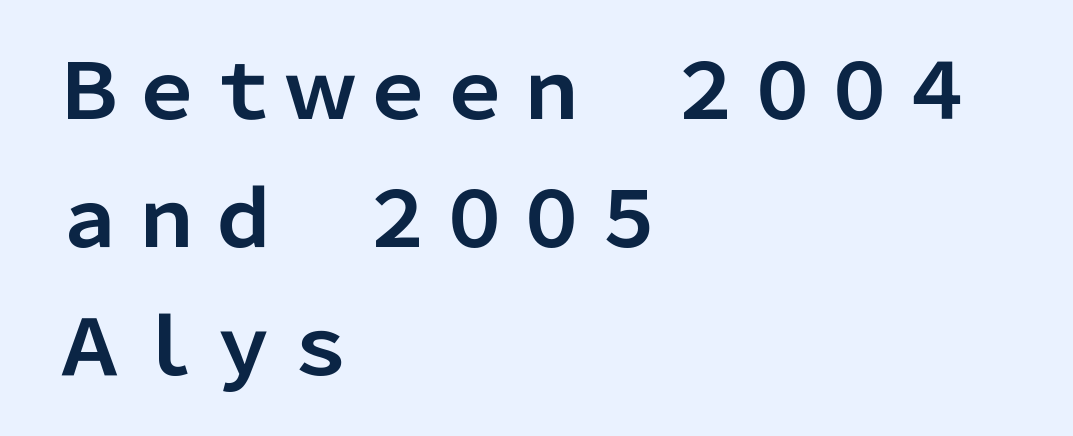
The rendering uses natural spacing where letterforms have individual widths. The rendering anchors every line to the left-hand side. Line spacing here is normal. Posture: vertical.
